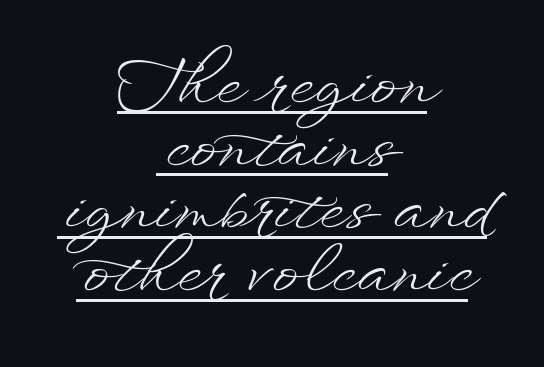
The image shows 64 px light, wide type; set centered, tight line spacing (0.98x), normal letter spacing, underlined; low stroke contrast and a small x-height.
